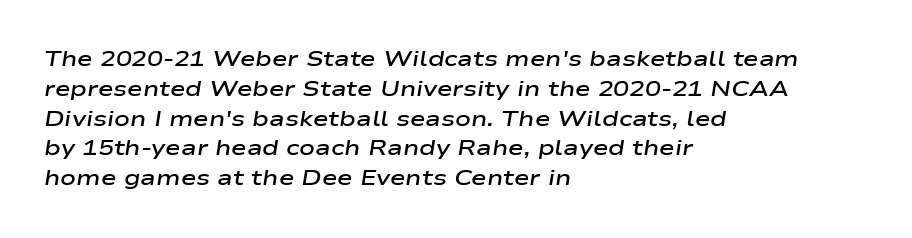
One-word summary of the alignment: left. What's the leading like? Ordinary, nothing unusual. Italic? Definitely — the glyphs are oblique. Students, note that the glyphs here touch the page at normal intervals.
